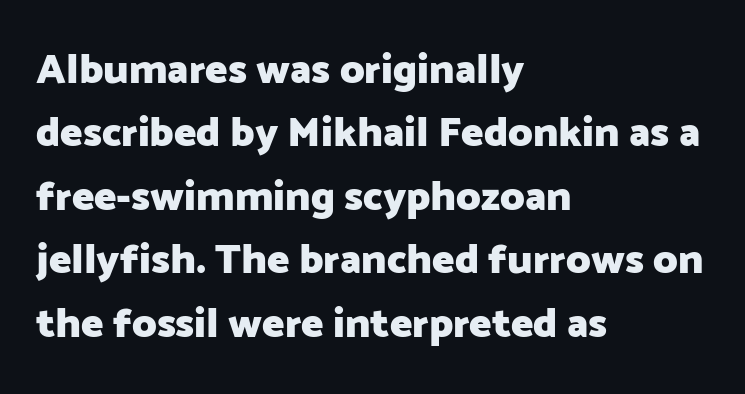
{"serif": "no", "italic": "no", "bold": "yes", "weight": "heavy", "width": "normal", "stroke_contrast": "low", "x_height": "medium", "monospaced": "no", "underline": "no", "align": "left", "line_spacing": "normal", "line_spacing_ratio": 1.51, "letter_spacing": "normal", "letter_spacing_em": 0.0, "glyph_px": 42}
